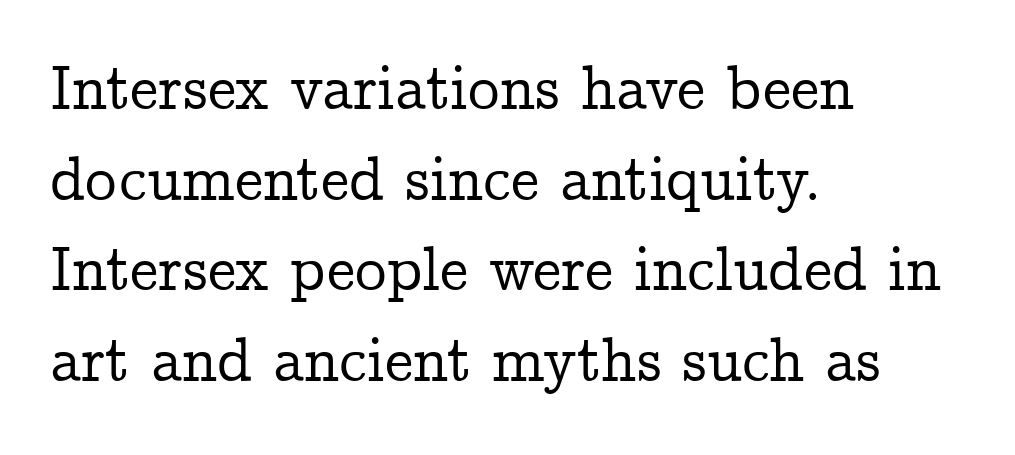
The image shows 63 px serif type, upright; set left-aligned, normal line spacing (1.44x), normal letter spacing, not underlined; low stroke contrast and a medium x-height.
